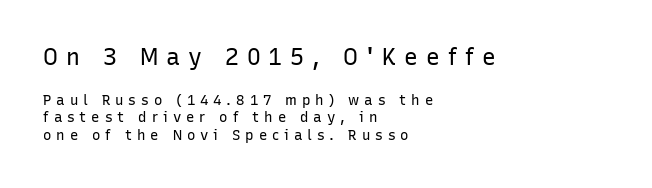
Q: Is the text bold? A: No.
Q: Is the text italic (slanted)? A: No, it is upright.
Q: Is the text underlined? A: No.
Q: How is the paragraph aligned? A: Left-aligned.
Q: Is the spacing between letters normal or unusually wide? A: Unusually wide.
Q: Is the spacing between lines tight, normal or loose? A: Normal.
Q: Which block of text is set in a larger size, the first (top) or the second (bottom)? A: The first (top) one.
